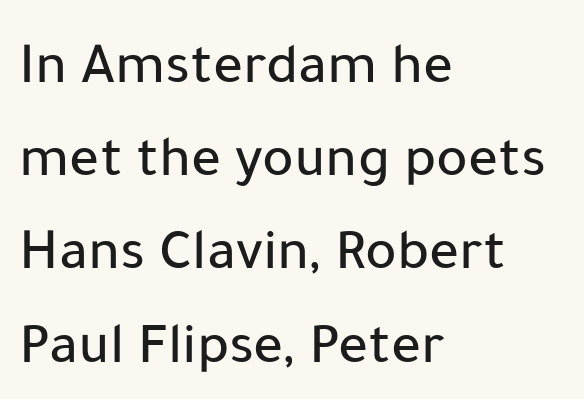
{"serif": "no", "italic": "no", "width": "normal", "stroke_contrast": "low", "x_height": "medium", "monospaced": "no", "underline": "no", "align": "left", "line_spacing": "normal", "line_spacing_ratio": 1.58, "letter_spacing": "normal", "letter_spacing_em": 0.0, "glyph_px": 59}
